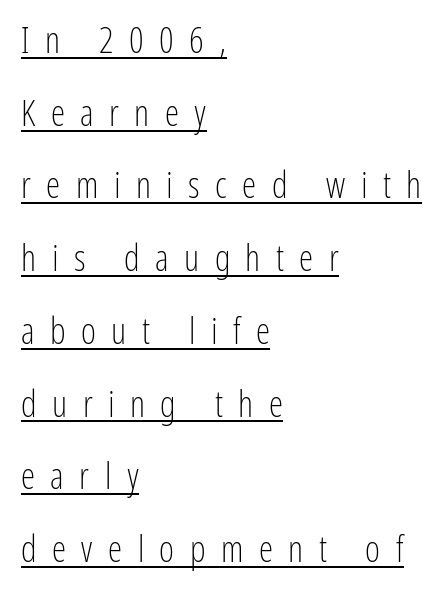
The image shows 36 px light, condensed sans-serif type, upright; set left-aligned, loose line spacing (2.02x), unusually wide letter spacing (+0.43 em), underlined; low stroke contrast and a medium x-height.
